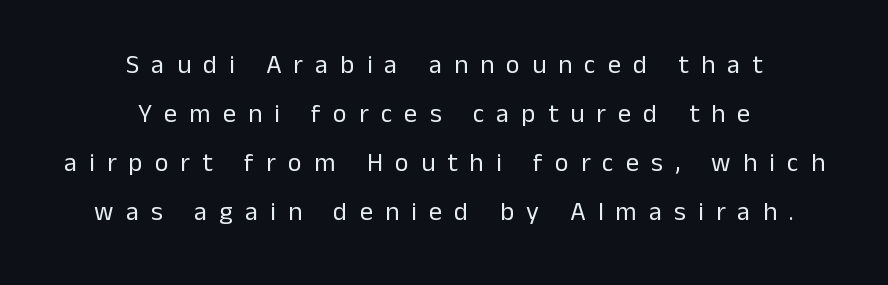
Leftover space on each line is divided equally before and after the words. Heaviness? Minimal to ordinary, like unemphasized prose. Unmarked baselines from the first word to the last. Italic: no, the glyphs are upright roman. The tracking jumps out immediately: characters are airy and widely separated.
